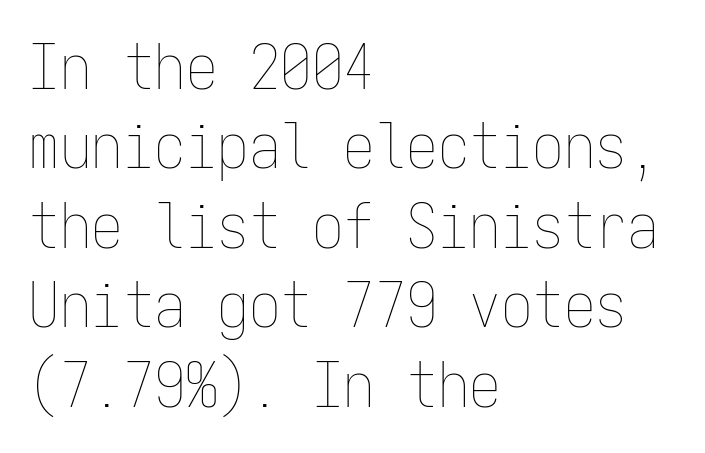
The image shows 63 px thin, condensed type, upright, monospaced; set left-aligned, normal line spacing (1.26x), normal letter spacing, not underlined; low stroke contrast and a medium x-height.
